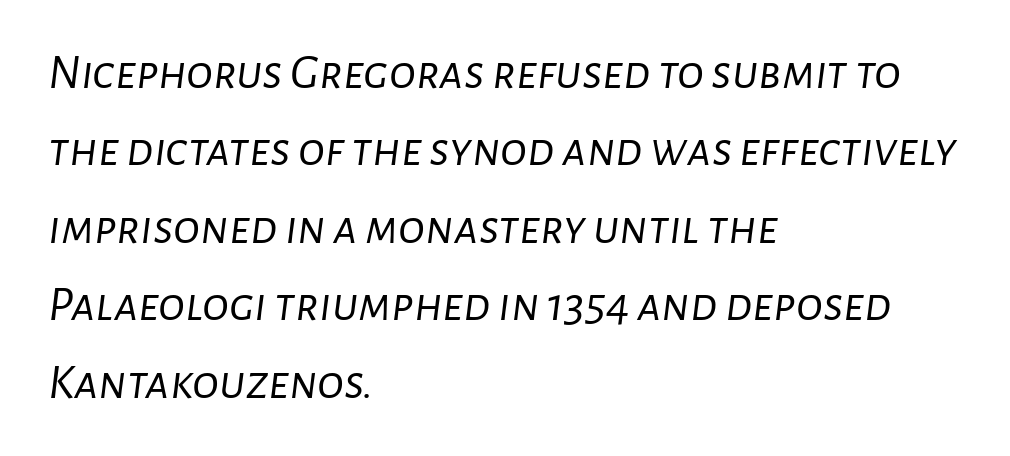
The image shows 50 px light type, italic (leaning right); set left-aligned, normal line spacing (1.55x), normal letter spacing, not underlined; low stroke contrast and a medium x-height.
